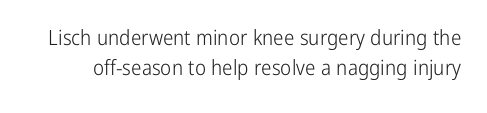
Q: Is the text bold? A: No.
Q: Is the text italic (slanted)? A: No, it is upright.
Q: Is the text underlined? A: No.
Q: Is the spacing between letters normal or unusually wide? A: Normal.
Q: Is the spacing between lines tight, normal or loose? A: Normal.
